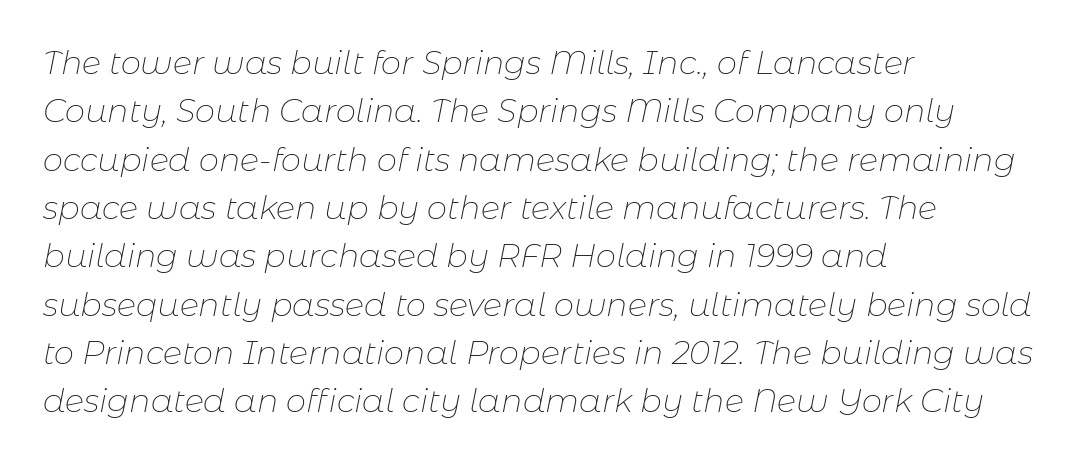
A quiet, ordinary-to-light weight characterises the typeface. You could call the tracking neutral — neither tight nor loose. Has an underline been added? It has not. One-word summary of the alignment: left.
